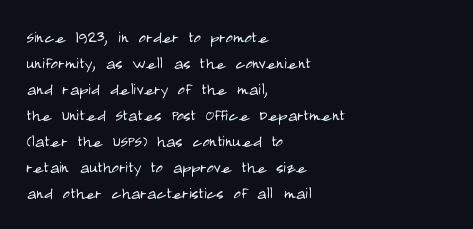
The image shows 20 px text type, upright; set left-aligned, normal line spacing (1.3x), normal letter spacing, not underlined.
